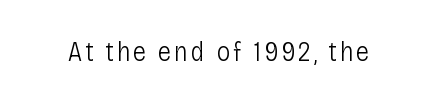
The image shows 28 px light, condensed sans-serif type, upright; set not underlined; low stroke contrast and a large x-height.
